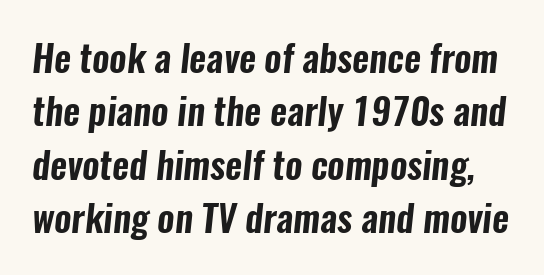
The image shows 37 px condensed sans-serif type; set normal line spacing (1.44x), normal letter spacing, not underlined; low stroke contrast and a medium x-height.
